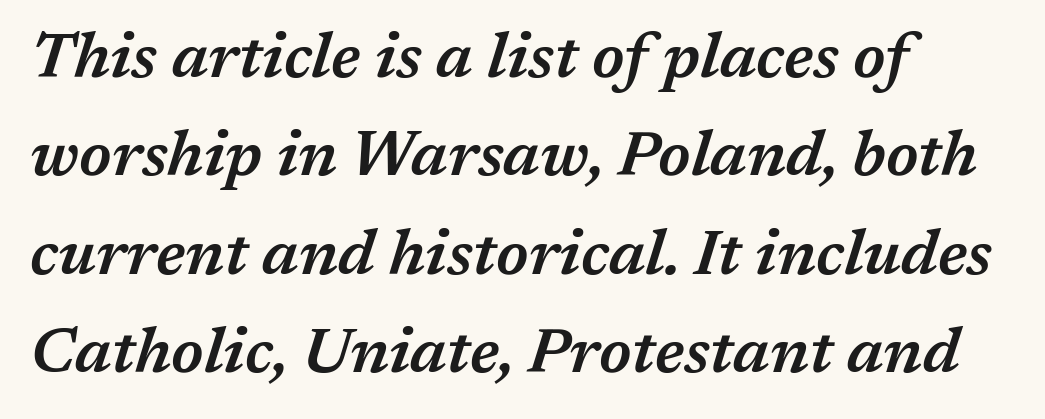
The image shows 63 px semibold type, italic (leaning right); set left-aligned, normal line spacing (1.56x), normal letter spacing, not underlined; medium stroke contrast and a medium x-height.
